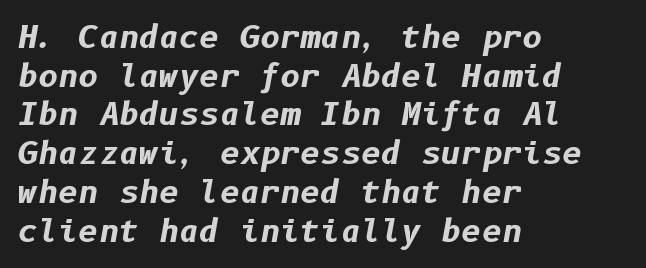
{"italic": "yes", "lean": "right", "slant_degrees": 10, "bold": "yes", "weight": "bold", "width": "normal", "stroke_contrast": "low", "x_height": "medium", "underline": "no", "align": "left", "line_spacing": "normal", "line_spacing_ratio": 1.25, "letter_spacing": "normal", "letter_spacing_em": 0.0, "glyph_px": 31}
